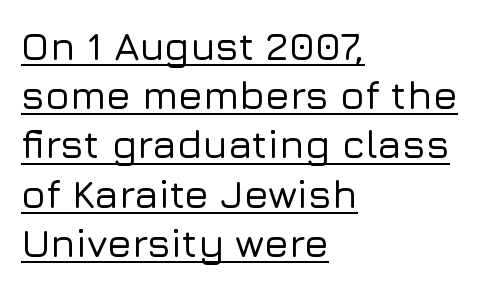
The image shows 40 px sans-serif type, upright; set left-aligned, line spacing 1.23x, normal letter spacing, underlined; low stroke contrast and a medium x-height.
